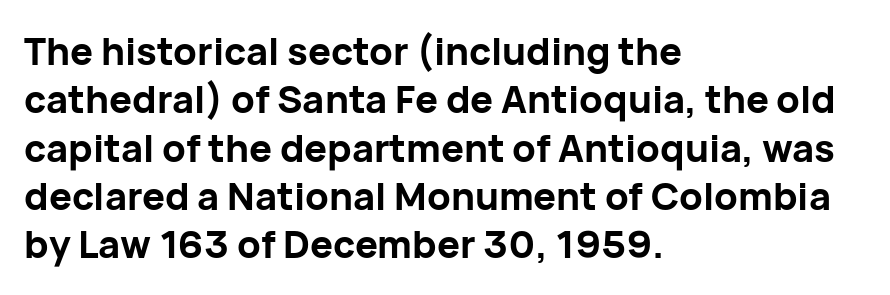
You could not count columns in this text — the font is proportionally spaced. The face used here has the dense, thick strokes of a bold. The letters carry no serifs — their stems end cleanly without finishing strokes. Only glyphs here, with clear space below each row.
